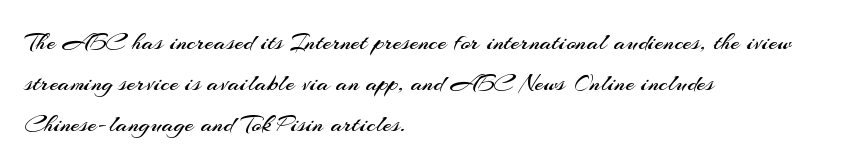
The image shows 26 px text type; set left-aligned, normal line spacing (1.57x), normal letter spacing, not underlined.
